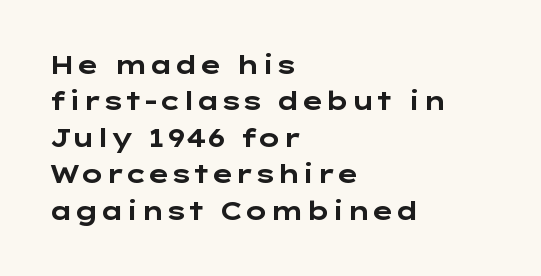
The image shows 25 px bold type, upright; set left-aligned, normal line spacing (1.46x), normal letter spacing, not underlined.
